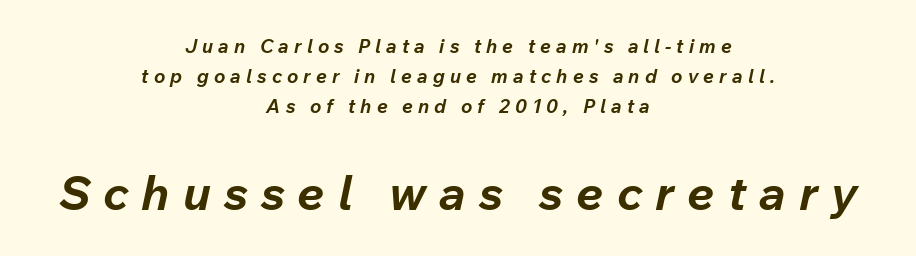
{"italic": "yes", "lean": "right", "slant_degrees": 12, "bold": "yes", "weight": "bold", "width": "normal", "stroke_contrast": "low", "x_height": "medium", "monospaced": "no", "underline": "no", "align": "center", "line_spacing": "normal", "line_spacing_ratio": 1.57, "letter_spacing": "wide", "letter_spacing_em": 0.27, "larger_block": "second", "size_ratio": 2.53, "glyph_px": 48}
